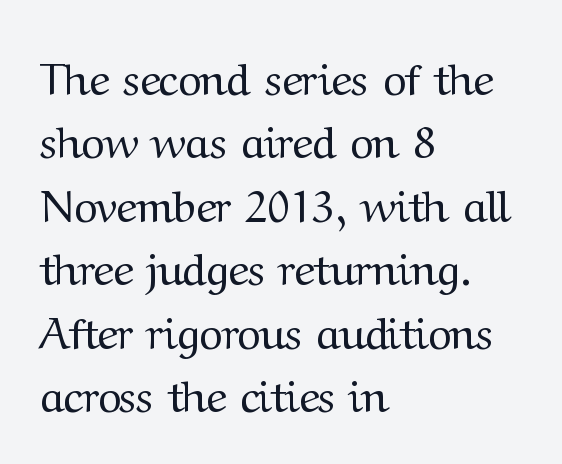
Default kerning and tracking; the words read as compact shapes. These lines sit exactly where default settings would place them. Which margin do the lines hug? The left one — the right edge is uneven. Only glyphs here, with clear space below each row.
